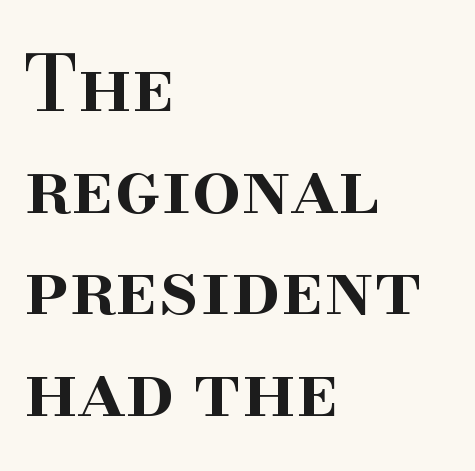
The glyphs have the mass of a demibold cut, below bold. Every stem runs plumb, perpendicular to the baseline. Character widths vary here, with narrow letters taking less room than wide ones. The lines sit at an ordinary, default distance from one another. Font category for this specimen: serif. Short and long lines alike share a common starting point at left.
